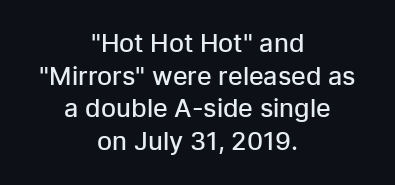
Q: Is the text bold? A: Semi-bold.
Q: Is the text italic (slanted)? A: No, it is upright.
Q: Is the text underlined? A: No.
Q: How is the paragraph aligned? A: Centered.
Q: Is the spacing between letters normal or unusually wide? A: Normal.
Q: Is the spacing between lines tight, normal or loose? A: Normal.
